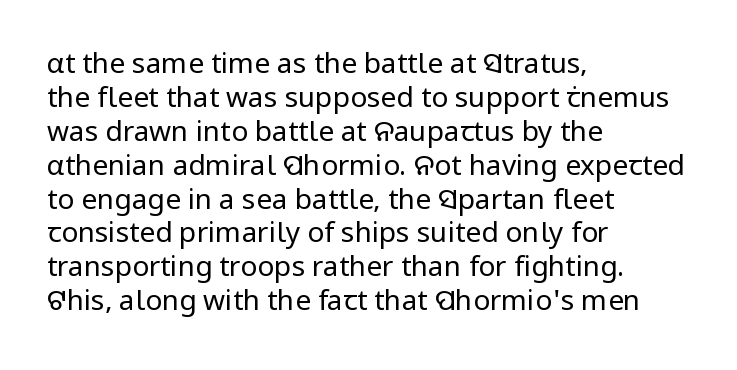
The image shows 28 px regular-weight sans-serif type, upright; set left-aligned, line spacing 1.21x, normal letter spacing, not underlined; low stroke contrast and a medium x-height.
